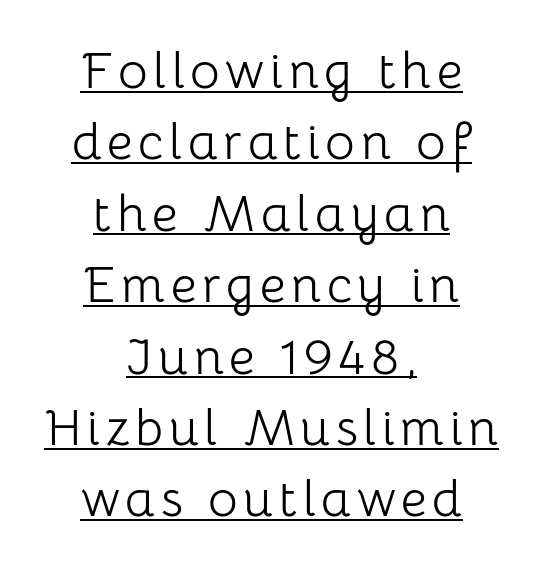
{"serif": "no", "italic": "no", "bold": "no", "weight": "light", "width": "normal", "stroke_contrast": "low", "x_height": "medium", "monospaced": "no", "underline": "yes", "align": "center", "line_spacing": "normal", "line_spacing_ratio": 1.4, "glyph_px": 51}
